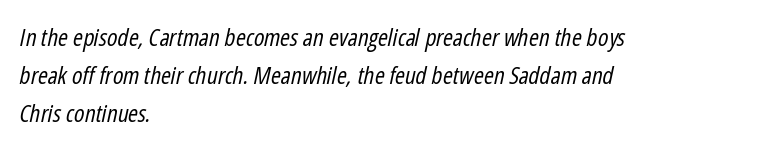
The image shows 24 px text type, italic (leaning right); set left-aligned, normal line spacing (1.58x), normal letter spacing, not underlined.
